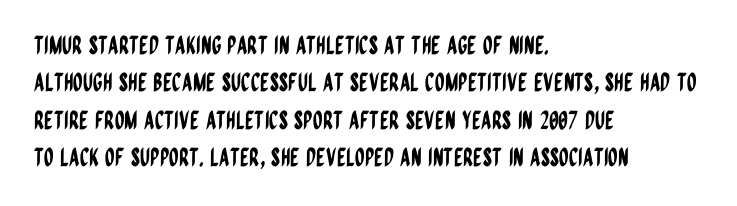
The rendering anchors every line to the left-hand side. The vertical gap from one line to the next is medium. The letterforms sit shoulder to shoulder at normal distance. Lines of text with bare space underneath. This is roman type, the default non-slanted kind.
